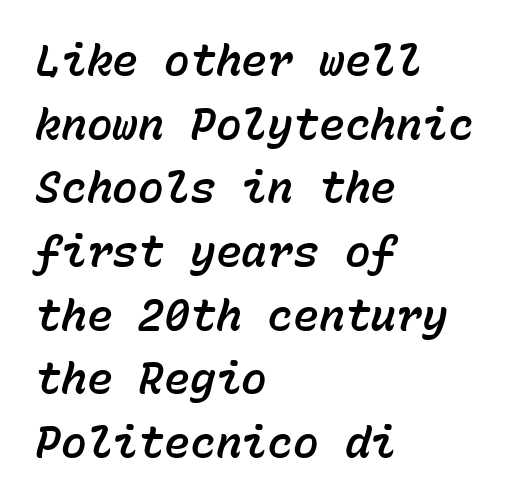
The image shows 43 px text type, italic (leaning right), monospaced; set left-aligned, normal line spacing (1.48x), normal letter spacing, not underlined; low stroke contrast and a medium x-height.
